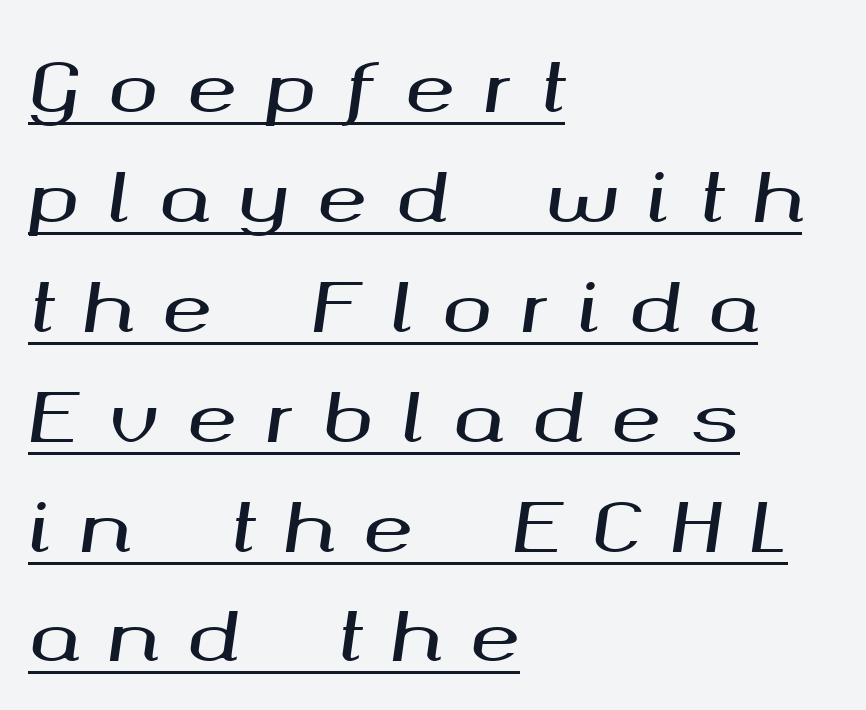
The image shows 67 px wide type, italic (leaning right); set left-aligned, normal line spacing (1.64x), unusually wide letter spacing (+0.43 em), underlined; medium stroke contrast and a medium x-height.
